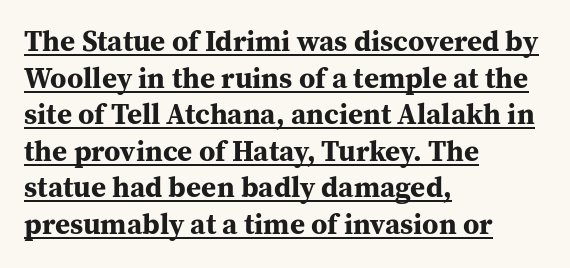
The image shows 29 px bold serif type, upright; set left-aligned, normal line spacing (1.26x), normal letter spacing, underlined; medium stroke contrast and a medium x-height.
